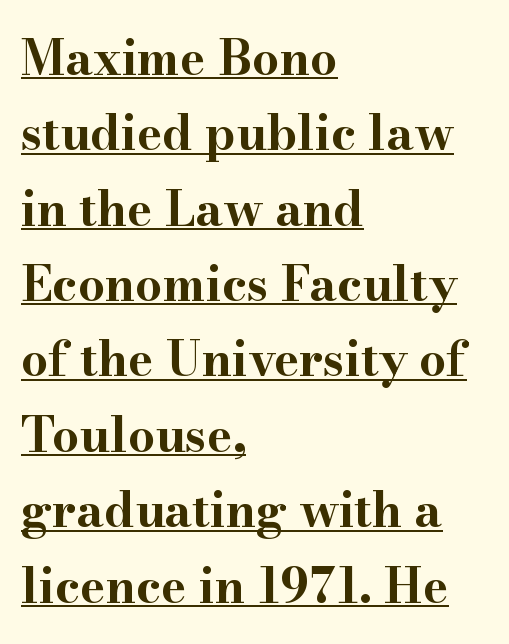
Q: Is the text bold? A: Yes.
Q: Is the text italic (slanted)? A: No, it is upright.
Q: Is the typeface a serif or a sans-serif typeface? A: Serif.
Q: Is the text underlined? A: Yes.
Q: How is the paragraph aligned? A: Left-aligned.
Q: Is the spacing between letters normal or unusually wide? A: Normal.
Q: Is the spacing between lines tight, normal or loose? A: Normal.
Q: Width (condensed, normal, or wide)? A: Wide.
Q: Stroke contrast? A: High.
Q: x-height? A: Small.
Q: Monospaced? A: No.
